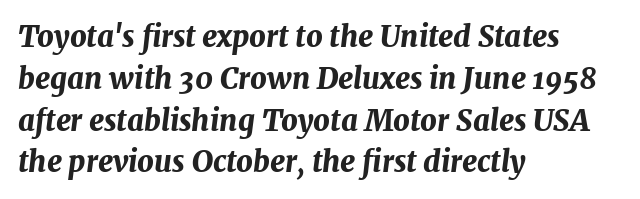
The image shows 29 px bold type, italic (leaning right); set left-aligned, normal line spacing (1.44x), normal letter spacing, not underlined; medium stroke contrast and a medium x-height.
